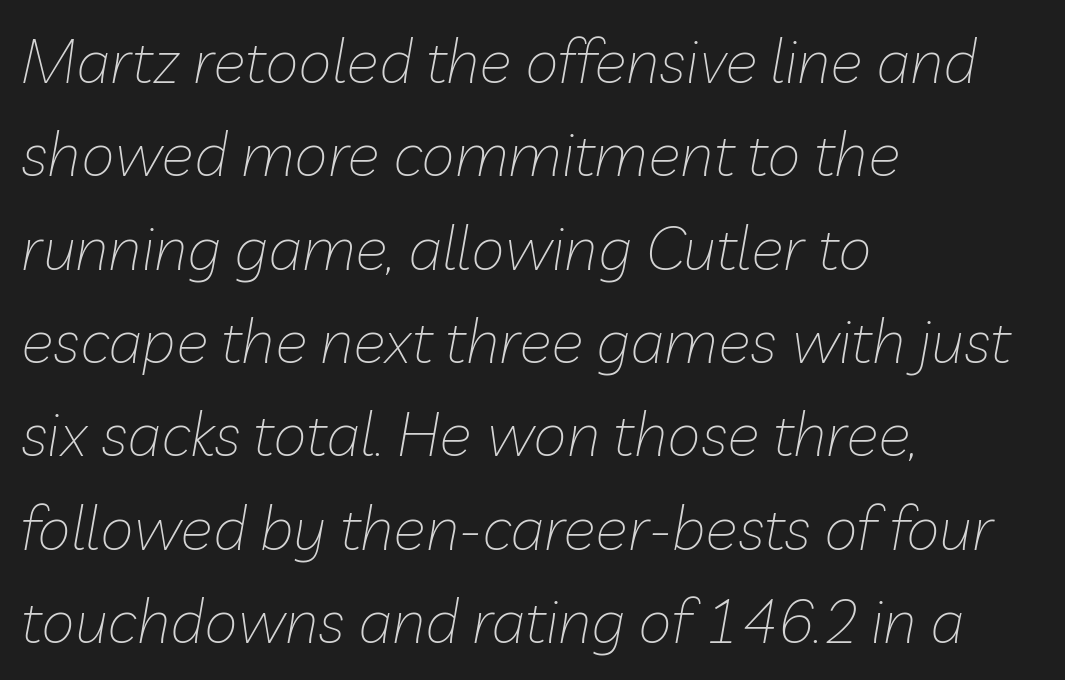
Q: Is the text bold? A: No.
Q: Is the text italic (slanted)? A: Yes, it leans right by about 10 degrees.
Q: Is the text underlined? A: No.
Q: How is the paragraph aligned? A: Left-aligned.
Q: Is the spacing between letters normal or unusually wide? A: Normal.
Q: Is the spacing between lines tight, normal or loose? A: Normal.
Q: Width (condensed, normal, or wide)? A: Normal.
Q: Stroke contrast? A: Low.
Q: x-height? A: Medium.
Q: Monospaced? A: No.
